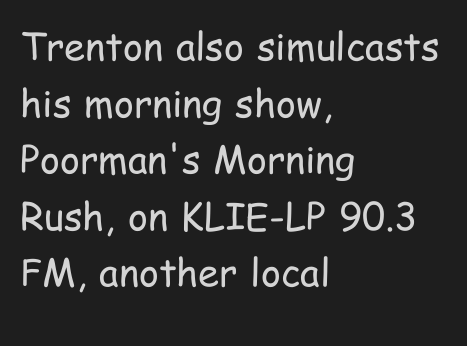
{"serif": "no", "italic": "no", "bold": "no", "weight": "regular", "width": "condensed", "stroke_contrast": "low", "x_height": "medium", "monospaced": "no", "underline": "no", "align": "left", "line_spacing": "normal", "line_spacing_ratio": 1.49, "letter_spacing": "normal", "letter_spacing_em": 0.0, "glyph_px": 38}
